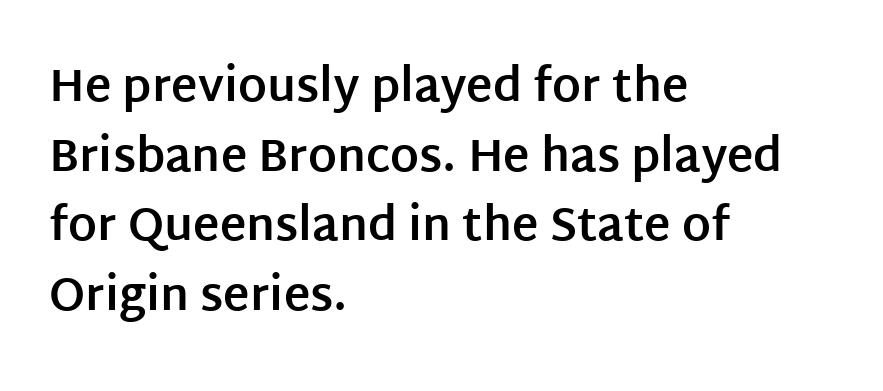
Q: Is the text bold? A: Yes.
Q: Is the text italic (slanted)? A: No, it is upright.
Q: Is the typeface a serif or a sans-serif typeface? A: Sans-serif.
Q: Is the text underlined? A: No.
Q: How is the paragraph aligned? A: Left-aligned.
Q: Is the spacing between letters normal or unusually wide? A: Normal.
Q: Is the spacing between lines tight, normal or loose? A: Normal.
Q: Width (condensed, normal, or wide)? A: Normal.
Q: Stroke contrast? A: Low.
Q: x-height? A: Large.
Q: Monospaced? A: No.
